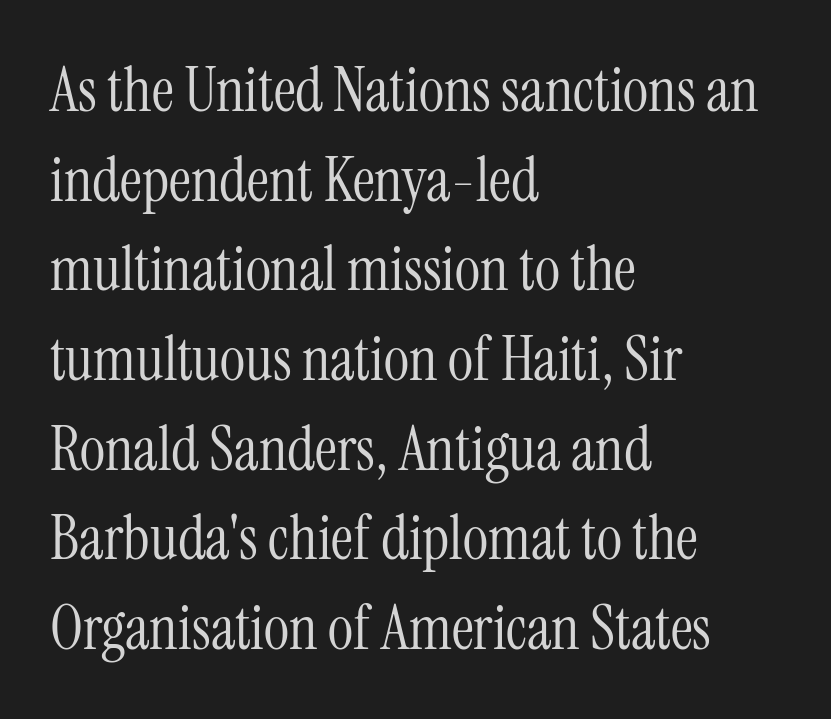
{"serif": "yes", "italic": "no", "bold": "no", "weight": "light", "width": "condensed", "stroke_contrast": "medium", "x_height": "medium", "monospaced": "no", "underline": "no", "align": "left", "line_spacing": "normal", "line_spacing_ratio": 1.47, "letter_spacing": "normal", "letter_spacing_em": 0.0, "glyph_px": 61}
